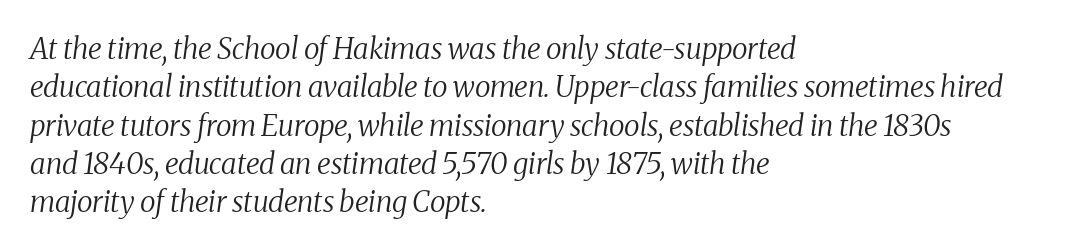
Type without underlining. A typesetter would call this proportional, since set widths differ per character. Think standard paragraph weight, or any step lighter than that. Typographically, this falls in the serif category. Notice how the stems are inclined rather than vertical — that's the hallmark of italics.
